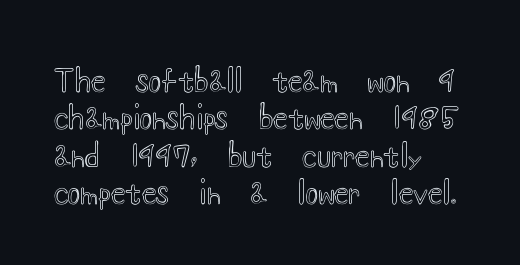
Proportional: the letters do not fall into vertical columns. The letters stand upright; this is a roman face. Between one letter and the next there's only the usual sliver of space. These lines stack with their left ends in a neat column.
